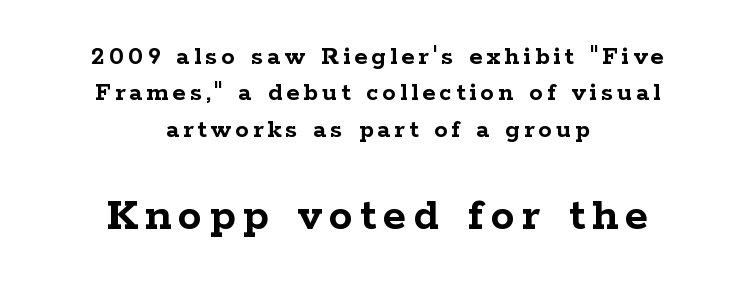
Q: Is the text bold? A: Yes.
Q: Is the text italic (slanted)? A: No, it is upright.
Q: Is the typeface a serif or a sans-serif typeface? A: Serif.
Q: Is the text underlined? A: No.
Q: How is the paragraph aligned? A: Centered.
Q: Is the spacing between lines tight, normal or loose? A: Normal.
Q: Which block of text is set in a larger size, the first (top) or the second (bottom)? A: The second (bottom) one.
Q: Width (condensed, normal, or wide)? A: Wide.
Q: Stroke contrast? A: Low.
Q: x-height? A: Medium.
Q: Monospaced? A: No.
